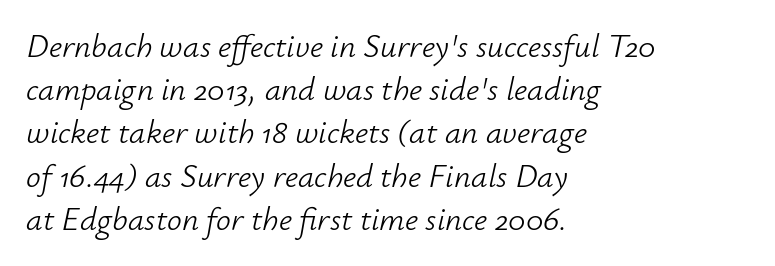
No letter is thick-stroked: the sample isn't bold. Slanted lettering throughout. Compared with typical paragraphs, the rows here are spaced about the same. The letters sit at their default tracking, neither squeezed nor spread. Nobody drew a line under any word here.
